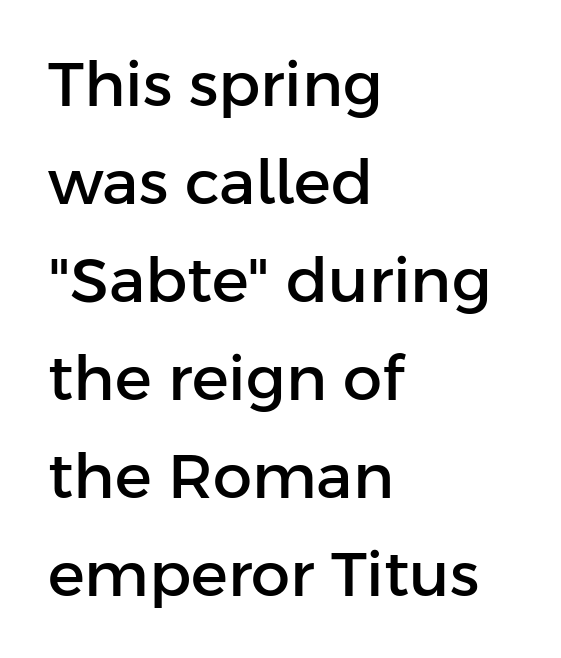
{"serif": "no", "italic": "no", "width": "normal", "stroke_contrast": "low", "x_height": "medium", "monospaced": "no", "underline": "no", "align": "left", "line_spacing": "normal", "line_spacing_ratio": 1.58, "letter_spacing": "normal", "letter_spacing_em": 0.0, "glyph_px": 62}
